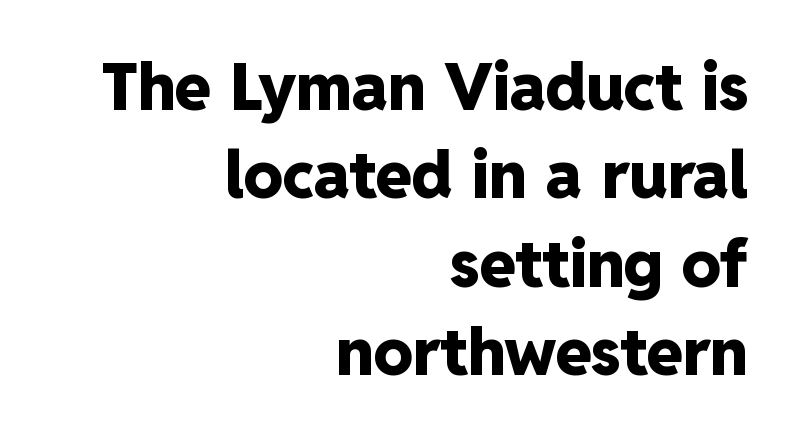
{"serif": "no", "italic": "no", "bold": "yes", "weight": "heavy", "width": "normal", "stroke_contrast": "low", "x_height": "medium", "monospaced": "no", "underline": "no", "align": "right", "line_spacing": "normal", "line_spacing_ratio": 1.36, "letter_spacing": "normal", "letter_spacing_em": 0.0, "glyph_px": 65}
